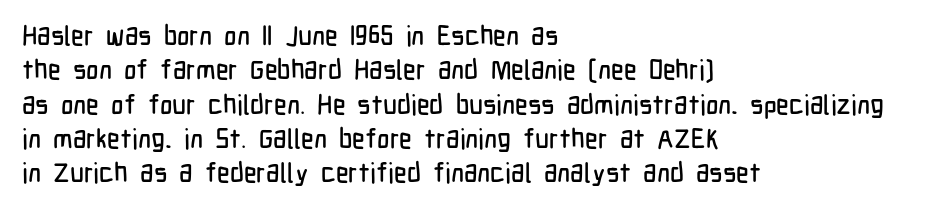
Do the letters lean? They stand straight. Lines of text with bare space underneath. The passage shown stacks its lines at a standard gap. Casual observation: everything's shoved over to the left.
